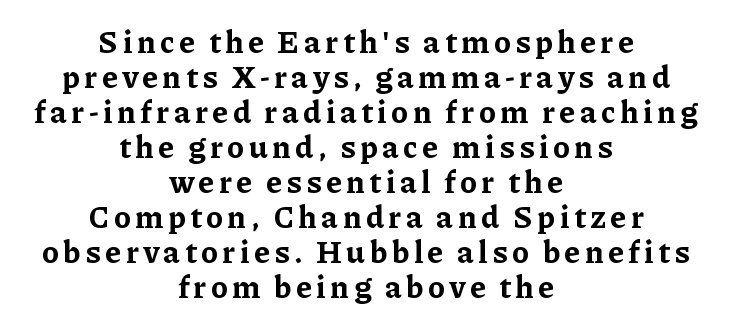
Clear beneath every line of the passage. You can tell from the footed stems that serif type was used. Ordinary non-slanted type is in use. Which margin do the lines hug? Neither — every line sits in the middle. Very little white space separates one row of letters from the next. As a designer I'd log this as weight 700, bold.
